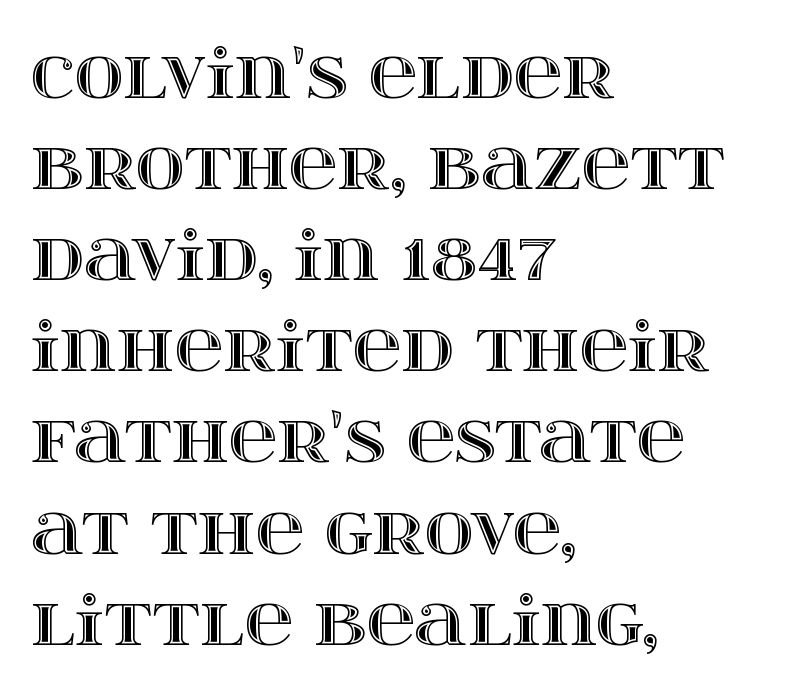
The image shows 67 px wide type, upright; set left-aligned, normal line spacing (1.36x), normal letter spacing, not underlined; a large x-height.
